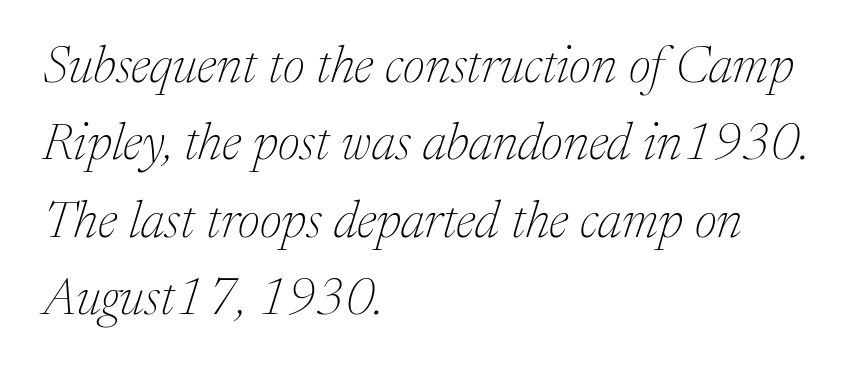
The image shows 52 px thin serif type, italic (leaning right); set left-aligned, normal line spacing (1.49x), normal letter spacing, not underlined; medium stroke contrast and a medium x-height.
